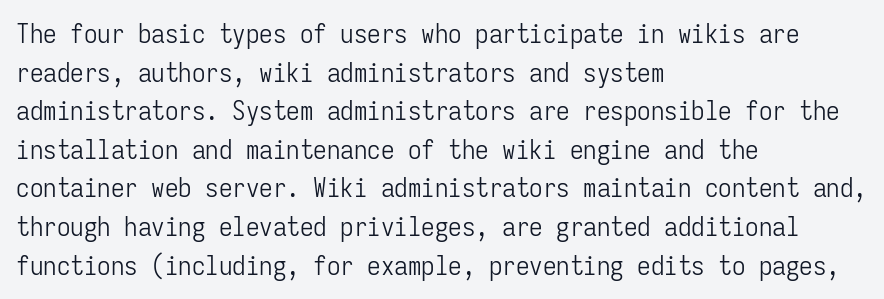
{"italic": "no", "bold": "no", "underline": "no", "align": "left", "line_spacing": "normal", "line_spacing_ratio": 1.43, "letter_spacing": "normal", "letter_spacing_em": 0.0, "glyph_px": 27}
